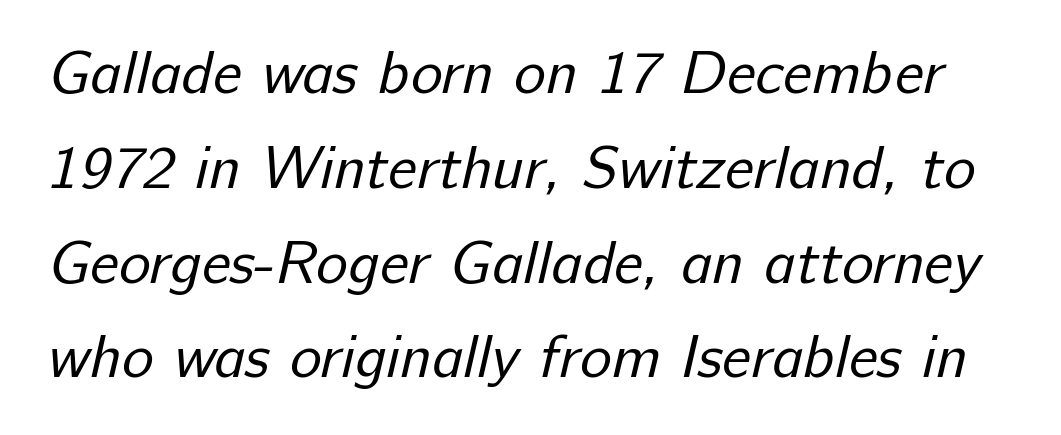
Q: Is the text bold? A: No.
Q: Is the typeface a serif or a sans-serif typeface? A: Sans-serif.
Q: Is the text underlined? A: No.
Q: Is the spacing between letters normal or unusually wide? A: Normal.
Q: Is the spacing between lines tight, normal or loose? A: Normal.
Q: Width (condensed, normal, or wide)? A: Normal.
Q: Stroke contrast? A: Low.
Q: x-height? A: Medium.
Q: Monospaced? A: No.
